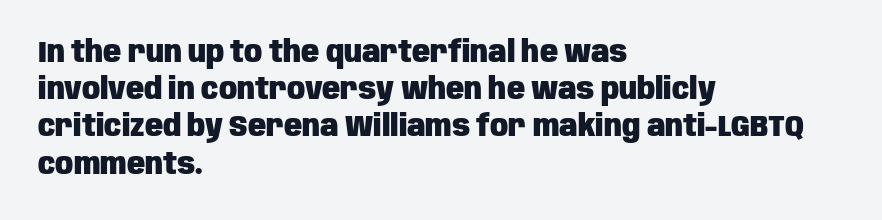
The image shows 30 px heavy, condensed sans-serif type, upright; set left-aligned, line spacing 1.24x, normal letter spacing, not underlined; low stroke contrast and a large x-height.
